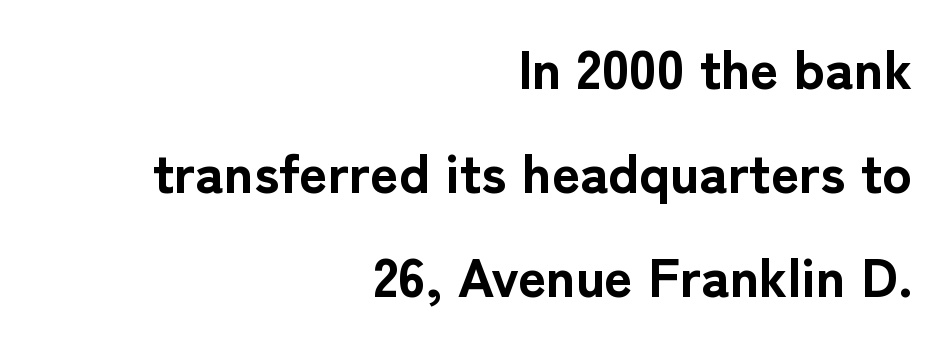
The image shows 55 px bold sans-serif type, upright; set right-aligned, line spacing 1.89x, normal letter spacing, not underlined; low stroke contrast and a medium x-height.
